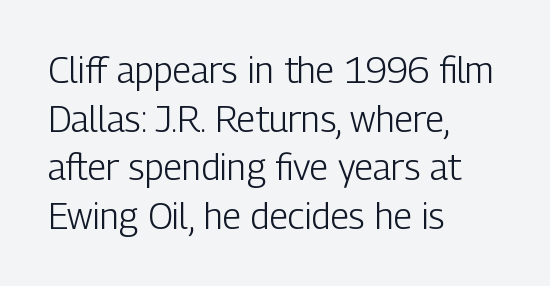
{"serif": "no", "italic": "no", "bold": "no", "weight": "light", "width": "condensed", "stroke_contrast": "low", "x_height": "medium", "monospaced": "no", "underline": "no", "align": "left", "line_spacing": "normal", "line_spacing_ratio": 1.35, "letter_spacing": "normal", "letter_spacing_em": 0.0, "glyph_px": 36}
